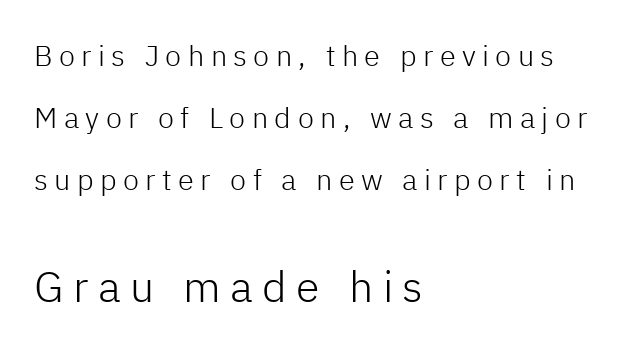
{"serif": "no", "italic": "no", "bold": "no", "weight": "light", "width": "normal", "stroke_contrast": "low", "x_height": "medium", "monospaced": "no", "underline": "no", "align": "left", "line_spacing": "loose", "line_spacing_ratio": 2.14, "letter_spacing": "wide", "letter_spacing_em": 0.22, "larger_block": "second", "size_ratio": 1.48, "glyph_px": 43}
